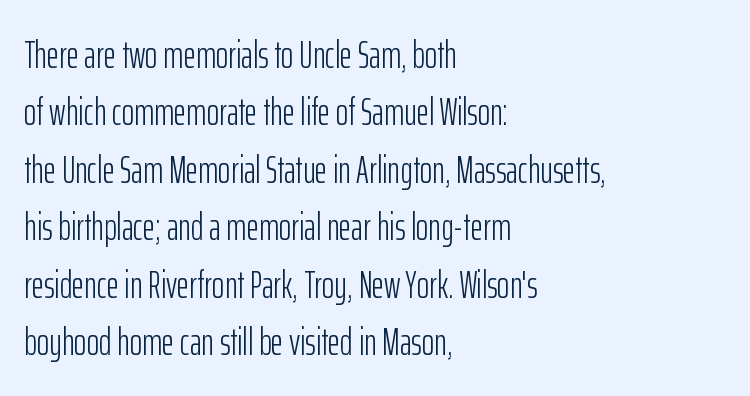
Q: Is the text bold? A: No.
Q: Is the text italic (slanted)? A: No, it is upright.
Q: Is the typeface a serif or a sans-serif typeface? A: Sans-serif.
Q: Is the text underlined? A: No.
Q: How is the paragraph aligned? A: Left-aligned.
Q: Is the spacing between letters normal or unusually wide? A: Normal.
Q: Is the spacing between lines tight, normal or loose? A: Normal.
Q: Width (condensed, normal, or wide)? A: Condensed.
Q: Stroke contrast? A: Low.
Q: x-height? A: Medium.
Q: Monospaced? A: No.
